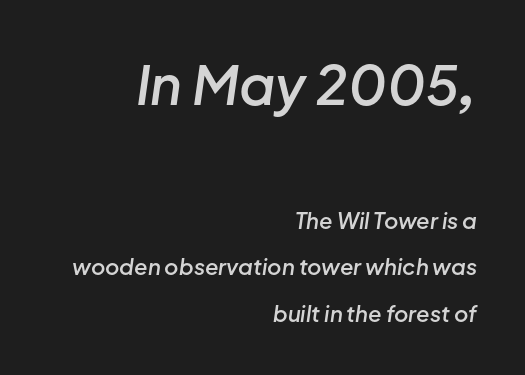
Its strokes are somewhat broadened, the hallmark of semibold type. Each letter keeps its own natural width here, so spacing adapts to shape. Designer's note — italics engaged. Visually, the top section dominates because its glyphs are scaled up.
